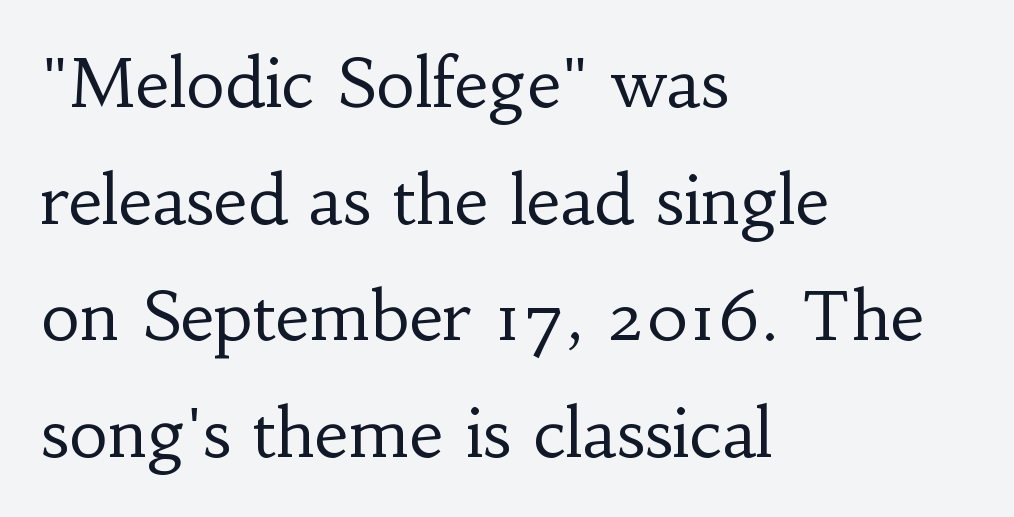
Q: Is the text bold? A: No.
Q: Is the text italic (slanted)? A: No, it is upright.
Q: Is the typeface a serif or a sans-serif typeface? A: Serif.
Q: Is the text underlined? A: No.
Q: How is the paragraph aligned? A: Left-aligned.
Q: Is the spacing between letters normal or unusually wide? A: Normal.
Q: Width (condensed, normal, or wide)? A: Normal.
Q: Stroke contrast? A: Low.
Q: x-height? A: Small.
Q: Monospaced? A: No.
